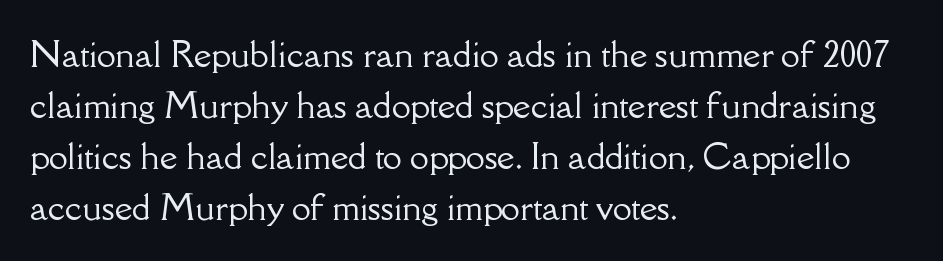
{"serif": "yes", "italic": "no", "width": "normal", "stroke_contrast": "low", "x_height": "small", "monospaced": "no", "underline": "no", "align": "left", "line_spacing": "normal", "line_spacing_ratio": 1.5, "letter_spacing": "normal", "letter_spacing_em": 0.0, "glyph_px": 34}
